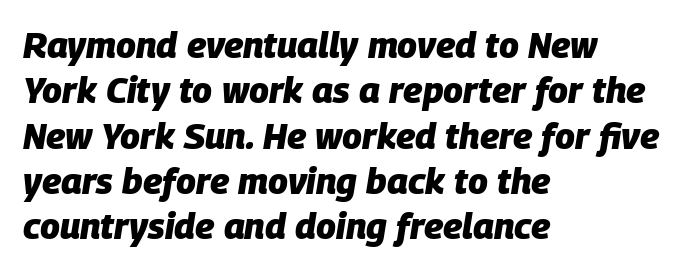
Horizontally, the lines are justified to the leading edge only. The font is running at its bold setting. This sample uses plain, unmodified letter spacing. Reading down the column, the eye jumps a familiar distance to each next line. Character widths vary here, with narrow letters taking less room than wide ones. Emphasis-style slanted type is in use.
